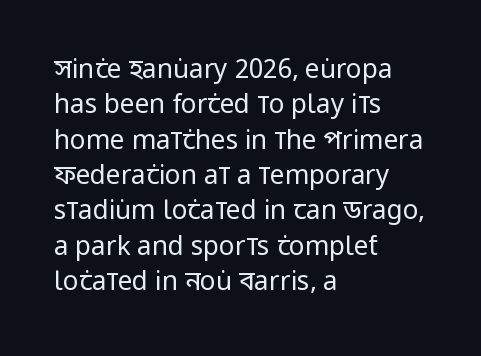
The image shows 26 px text type, upright; set left-aligned, normal line spacing (1.36x), normal letter spacing, not underlined.
